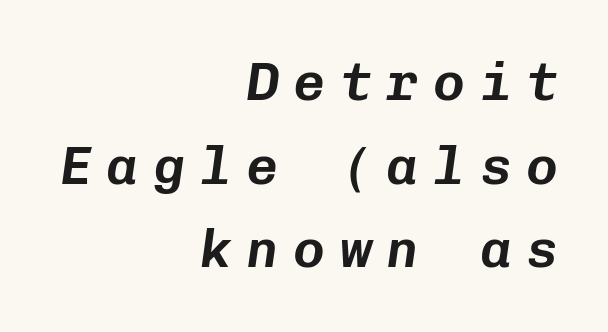
Q: Is the text italic (slanted)? A: Yes, it leans right by about 8 degrees.
Q: Is the text underlined? A: No.
Q: How is the paragraph aligned? A: Right-aligned.
Q: Is the spacing between letters normal or unusually wide? A: Unusually wide.
Q: Is the spacing between lines tight, normal or loose? A: Normal.
Q: Width (condensed, normal, or wide)? A: Normal.
Q: Stroke contrast? A: Low.
Q: x-height? A: Medium.
Q: Monospaced? A: Yes.
